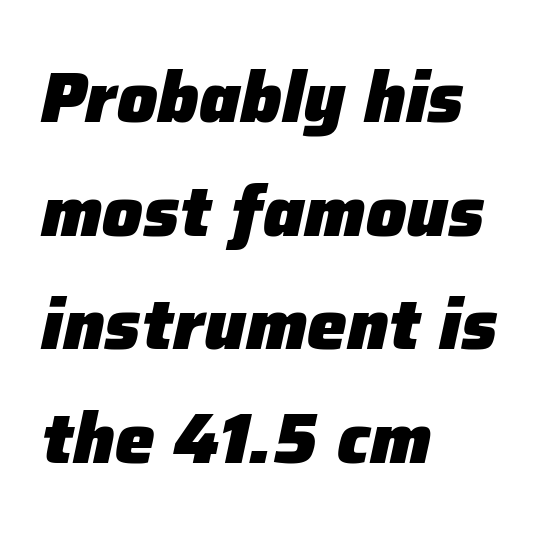
Q: Is the text bold? A: Yes.
Q: Is the text italic (slanted)? A: Yes, it leans right by about 12 degrees.
Q: Is the text underlined? A: No.
Q: How is the paragraph aligned? A: Left-aligned.
Q: Is the spacing between letters normal or unusually wide? A: Normal.
Q: Is the spacing between lines tight, normal or loose? A: Normal.
Q: Width (condensed, normal, or wide)? A: Normal.
Q: Stroke contrast? A: Low.
Q: x-height? A: Medium.
Q: Monospaced? A: No.
